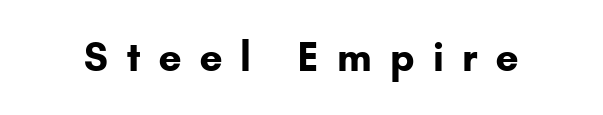
Q: Is the text bold? A: Yes.
Q: Is the text italic (slanted)? A: No, it is upright.
Q: Is the typeface a serif or a sans-serif typeface? A: Sans-serif.
Q: Is the text underlined? A: No.
Q: Is the spacing between letters normal or unusually wide? A: Unusually wide.
Q: Width (condensed, normal, or wide)? A: Normal.
Q: Stroke contrast? A: Low.
Q: x-height? A: Small.
Q: Monospaced? A: No.
